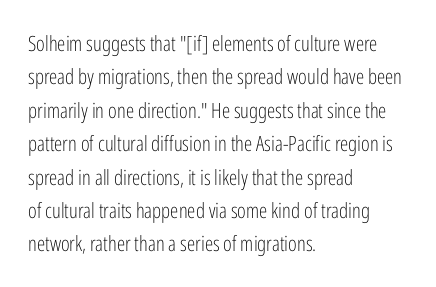
How would I describe the line gaps? Plain and ordinary. Weight: in the light-to-regular range. The type is set solid horizontally, with unmodified tracking. The lines are quadded left.
